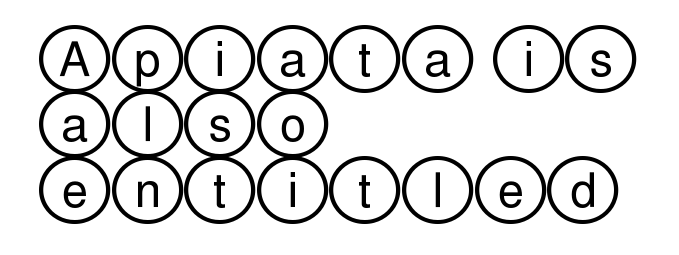
A student would call this left alignment; a typographer would say flush left, rag right. If you measured baseline to baseline, you'd find a middling distance. The gaps between neighbouring characters are ordinary and unremarkable. Letters rest on an invisible, unmarked baseline.
